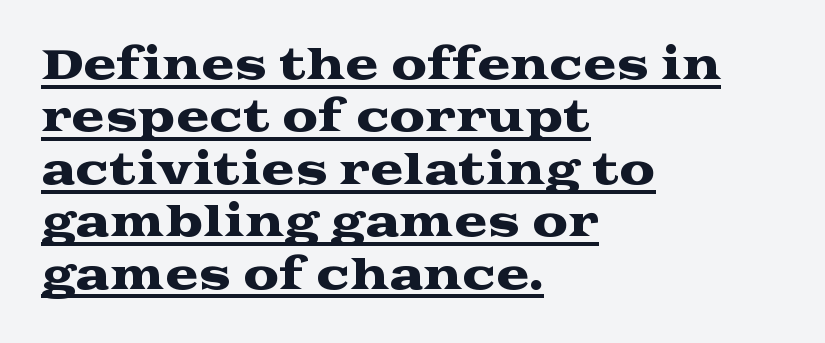
{"serif": "yes", "italic": "no", "width": "wide", "stroke_contrast": "medium", "x_height": "medium", "monospaced": "no", "underline": "yes", "align": "left", "line_spacing": "normal", "line_spacing_ratio": 1.31, "letter_spacing": "normal", "letter_spacing_em": 0.0, "glyph_px": 40}
